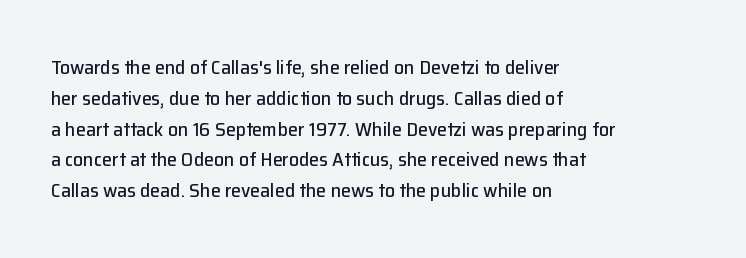
The image shows 20 px text type, upright; set left-aligned, normal line spacing (1.54x), normal letter spacing, not underlined.
